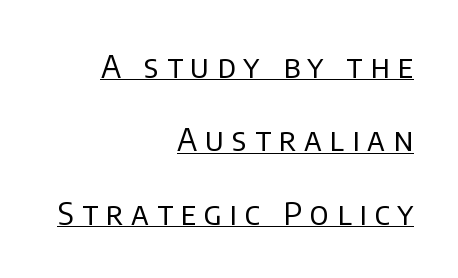
Here the designer chose a conventional face with non-uniform glyph widths. The gaps between neighbouring characters are conspicuously large. Alignment: flush right. The axis of the letterforms is exactly vertical. A baseline rule has been typeset under these characters.
